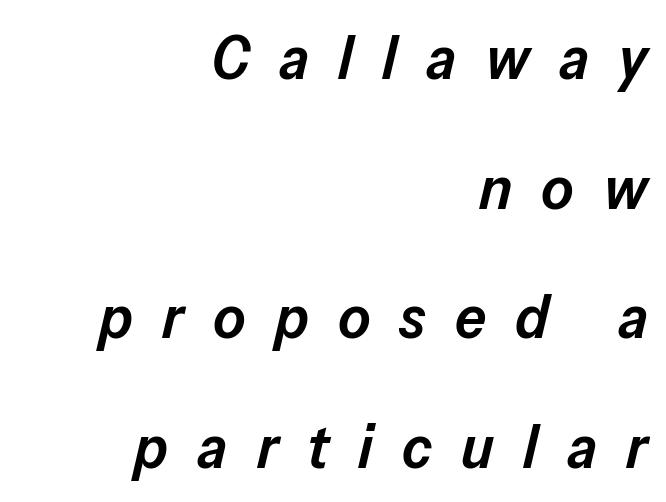
Q: Is the text bold? A: Semi-bold.
Q: Is the text italic (slanted)? A: Yes, it leans right by about 13 degrees.
Q: Is the text underlined? A: No.
Q: How is the paragraph aligned? A: Right-aligned.
Q: Is the spacing between letters normal or unusually wide? A: Unusually wide.
Q: Is the spacing between lines tight, normal or loose? A: Loose.
Q: Width (condensed, normal, or wide)? A: Normal.
Q: Stroke contrast? A: Low.
Q: x-height? A: Medium.
Q: Monospaced? A: No.
